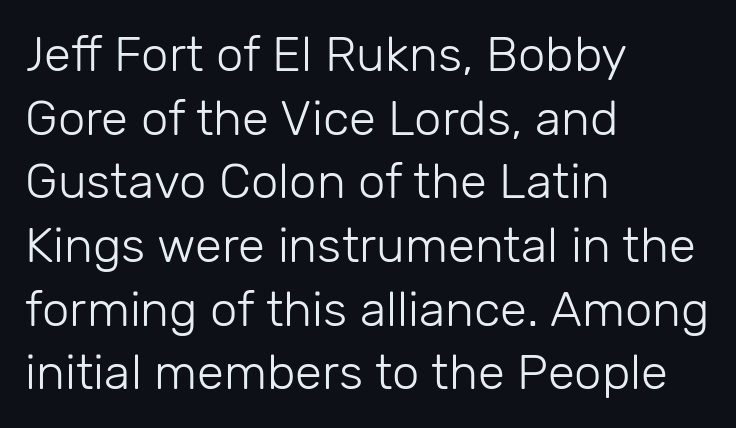
The image shows 49 px light sans-serif type, upright; set left-aligned, normal line spacing (1.3x), normal letter spacing, not underlined; low stroke contrast and a medium x-height.
